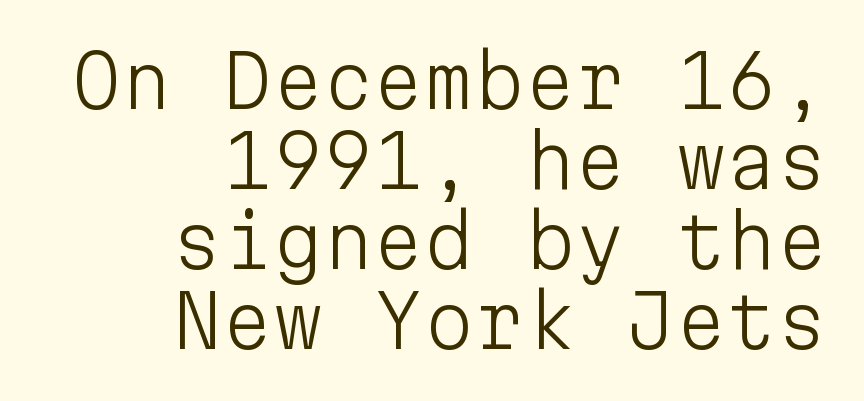
Q: Is the text bold? A: No.
Q: Is the text italic (slanted)? A: No, it is upright.
Q: Is the typeface a serif or a sans-serif typeface? A: Sans-serif.
Q: Is the text underlined? A: No.
Q: How is the paragraph aligned? A: Right-aligned.
Q: Is the spacing between letters normal or unusually wide? A: Normal.
Q: Is the spacing between lines tight, normal or loose? A: Tight.
Q: Width (condensed, normal, or wide)? A: Normal.
Q: Stroke contrast? A: Low.
Q: x-height? A: Medium.
Q: Monospaced? A: Yes.
